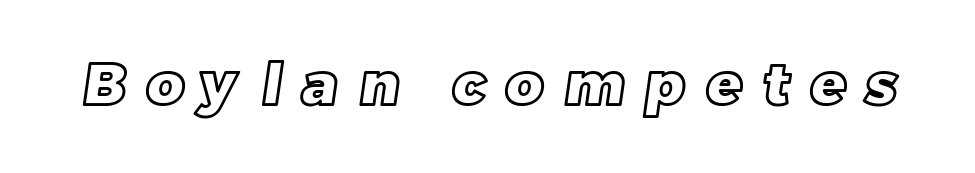
{"width": "normal", "x_height": "large", "monospaced": "no", "underline": "no", "letter_spacing": "wide", "letter_spacing_em": 0.36, "glyph_px": 58}
